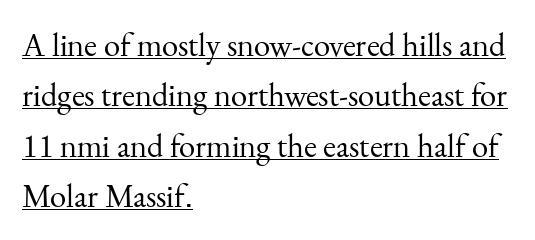
{"serif": "yes", "italic": "no", "bold": "no", "weight": "regular", "width": "normal", "stroke_contrast": "medium", "x_height": "small", "monospaced": "no", "underline": "yes", "align": "left", "line_spacing": "normal", "line_spacing_ratio": 1.53, "letter_spacing": "normal", "letter_spacing_em": 0.0, "glyph_px": 33}
